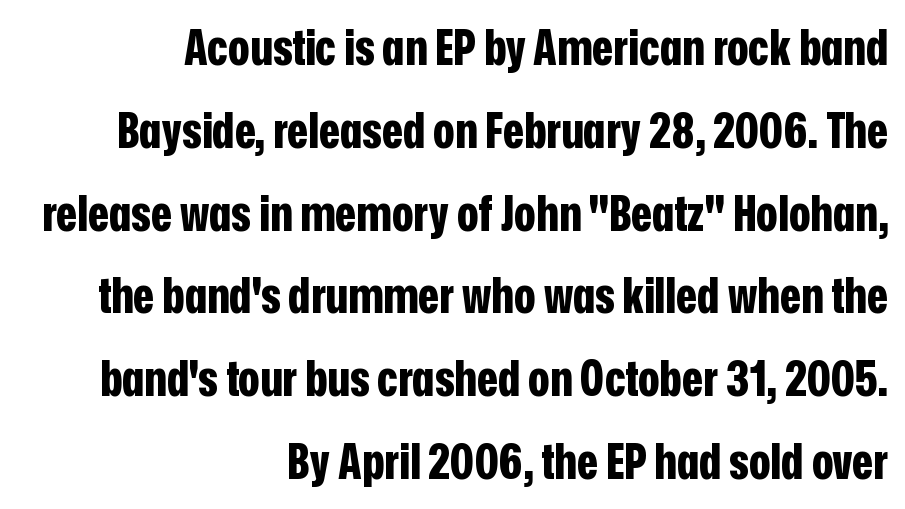
Q: Is the text bold? A: Yes.
Q: Is the text italic (slanted)? A: No, it is upright.
Q: Is the typeface a serif or a sans-serif typeface? A: Sans-serif.
Q: Is the text underlined? A: No.
Q: How is the paragraph aligned? A: Right-aligned.
Q: Is the spacing between letters normal or unusually wide? A: Normal.
Q: Is the spacing between lines tight, normal or loose? A: Normal.
Q: Width (condensed, normal, or wide)? A: Condensed.
Q: Stroke contrast? A: Low.
Q: x-height? A: Medium.
Q: Monospaced? A: No.
